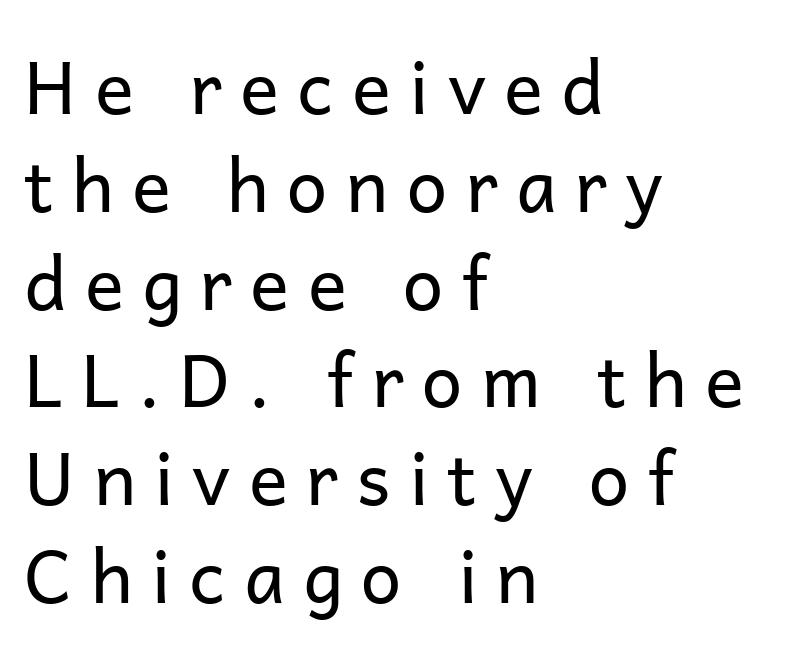
The passage shown is typed in a proportional face where columns would drift. What kind of face is this? One without serifs — a sans. Descenders are the only things crossing below the line. Think standard paragraph weight, or any step lighter than that.
